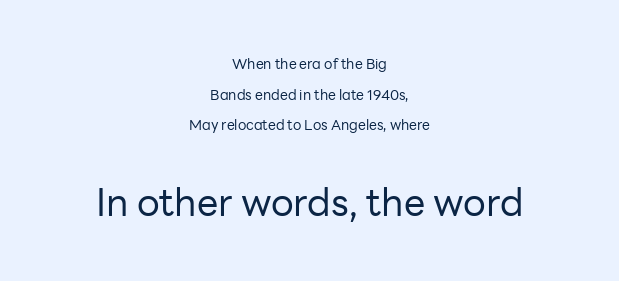
{"serif": "no", "italic": "no", "bold": "no", "weight": "regular", "width": "normal", "stroke_contrast": "low", "x_height": "medium", "monospaced": "no", "underline": "no", "align": "center", "line_spacing": "loose", "line_spacing_ratio": 2.18, "letter_spacing": "normal", "letter_spacing_em": 0.0, "larger_block": "second", "size_ratio": 2.71, "glyph_px": 38}
